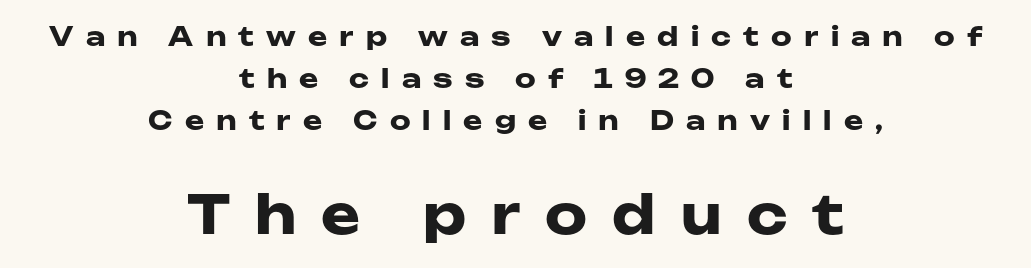
The image shows 53 px heavy, wide sans-serif type, upright; set centered, normal line spacing (1.61x), unusually wide letter spacing (+0.47 em), not underlined; the second (bottom) block is 2.04x larger; low stroke contrast and a medium x-height.
